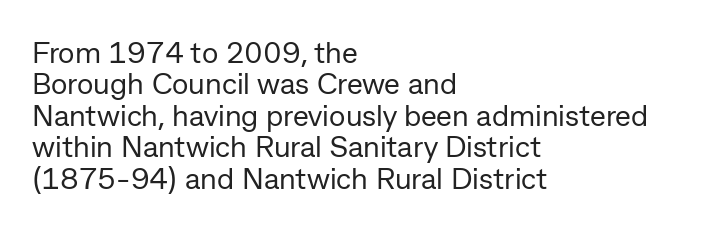
Q: Is the text bold? A: No.
Q: Is the text italic (slanted)? A: No, it is upright.
Q: Is the typeface a serif or a sans-serif typeface? A: Sans-serif.
Q: Is the text underlined? A: No.
Q: How is the paragraph aligned? A: Left-aligned.
Q: Is the spacing between letters normal or unusually wide? A: Normal.
Q: Is the spacing between lines tight, normal or loose? A: Tight.
Q: Width (condensed, normal, or wide)? A: Normal.
Q: Stroke contrast? A: Low.
Q: x-height? A: Medium.
Q: Monospaced? A: No.
